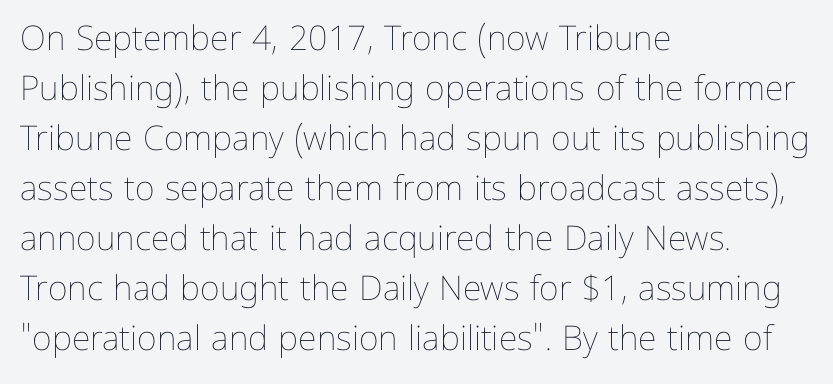
The space directly below the letters is spotless. Unbolded letterforms with no extra heft. These lines are rendered in a variable-pitch font. Does extra space separate the letters? No, they use regular spacing. Italic: no, the glyphs are upright roman.
